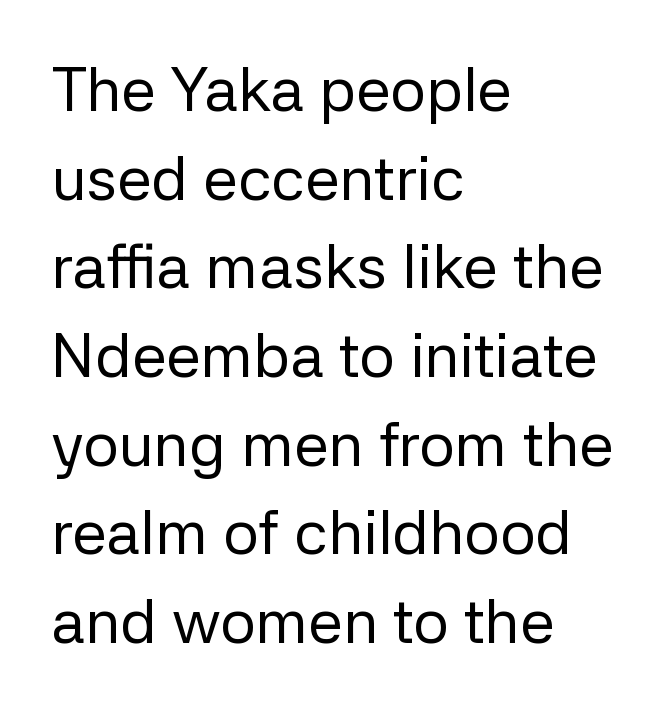
The image shows 62 px regular-weight sans-serif type, upright; set left-aligned, normal line spacing (1.43x), normal letter spacing, not underlined; low stroke contrast and a medium x-height.
